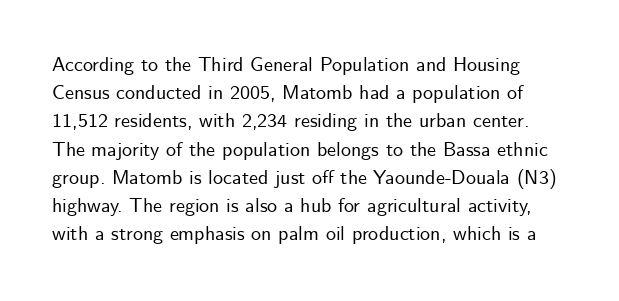
The image shows 20 px text type, upright; set normal line spacing (1.41x), normal letter spacing, not underlined.
